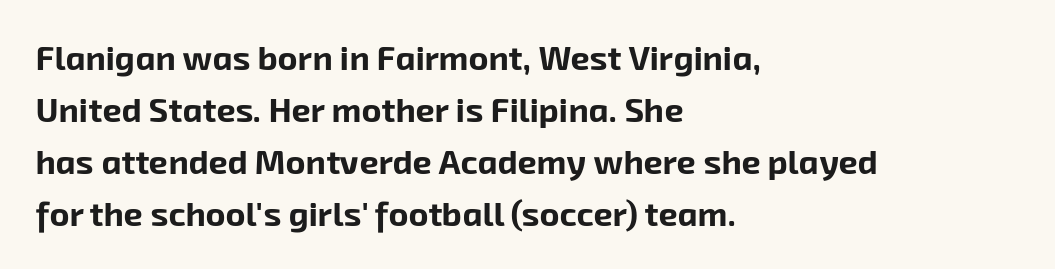
Has an underline been added? It has not. The passage shown is typed in a proportional face where columns would drift. The sample has been set heavy, in full bold. In terms of letterform style, serifs are entirely absent. Regular leading. The rendering keeps characters at their native spacing.
